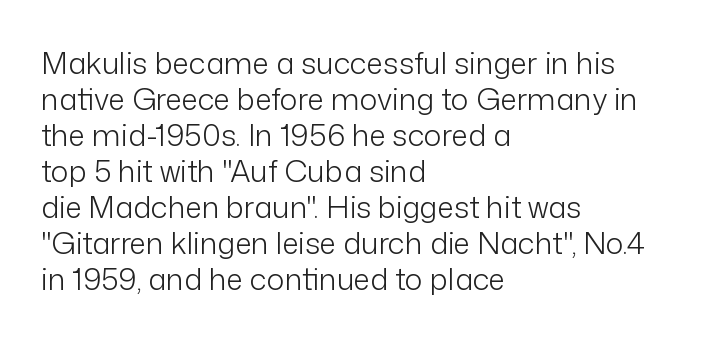
Q: Is the text bold? A: No.
Q: Is the text italic (slanted)? A: No, it is upright.
Q: Is the typeface a serif or a sans-serif typeface? A: Sans-serif.
Q: Is the text underlined? A: No.
Q: How is the paragraph aligned? A: Left-aligned.
Q: Is the spacing between letters normal or unusually wide? A: Normal.
Q: Width (condensed, normal, or wide)? A: Normal.
Q: Stroke contrast? A: Low.
Q: x-height? A: Medium.
Q: Monospaced? A: No.
